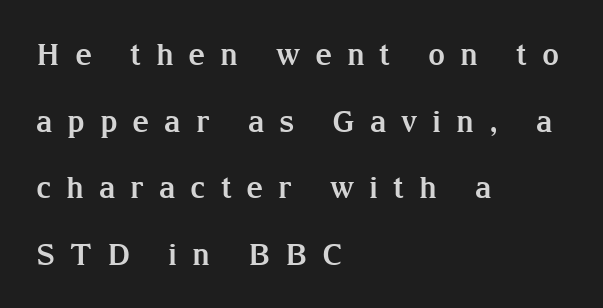
Q: Is the text bold? A: Yes.
Q: Is the text italic (slanted)? A: No, it is upright.
Q: Is the typeface a serif or a sans-serif typeface? A: Serif.
Q: Is the text underlined? A: No.
Q: How is the paragraph aligned? A: Left-aligned.
Q: Is the spacing between letters normal or unusually wide? A: Unusually wide.
Q: Is the spacing between lines tight, normal or loose? A: Loose.
Q: Width (condensed, normal, or wide)? A: Normal.
Q: Stroke contrast? A: Medium.
Q: x-height? A: Medium.
Q: Monospaced? A: No.
